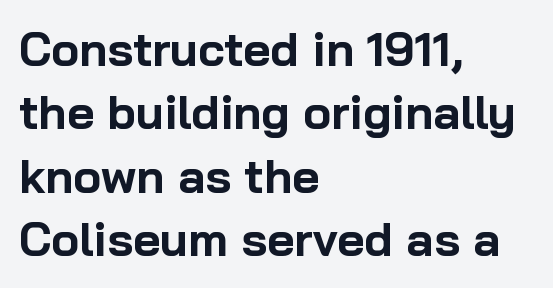
Letters rest on an invisible, unmarked baseline. Serif or sans? Sans — the stroke terminals are bare. Stroke thickness is high; the sample reads as a true bold. Layout note: lines flush left. Designer's note — italics off, roman on.
